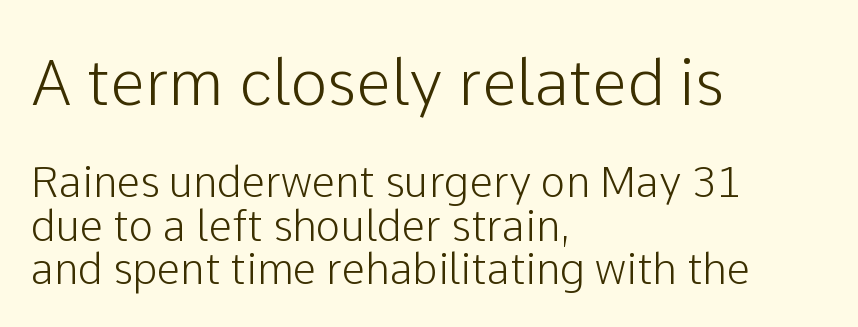
The rendering anchors every line to the left-hand side. Observe the ordinary spacing: letters are neighbours, not strangers. If you measured baseline to baseline, you'd find a short distance. No feet cap the strokes, marking this as sans-serif type. The block sitting higher on the canvas is the one with enlarged characters.
